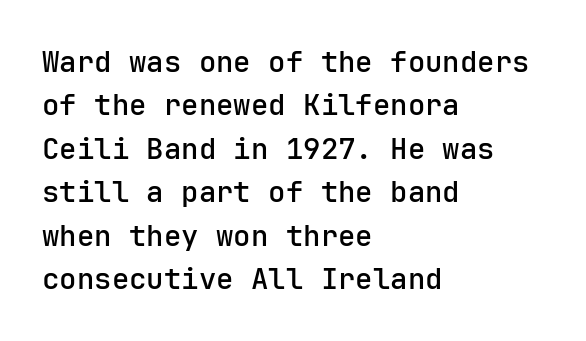
The image shows 29 px semibold sans-serif type, upright; set left-aligned, normal line spacing (1.5x), normal letter spacing, not underlined; low stroke contrast and a medium x-height.
